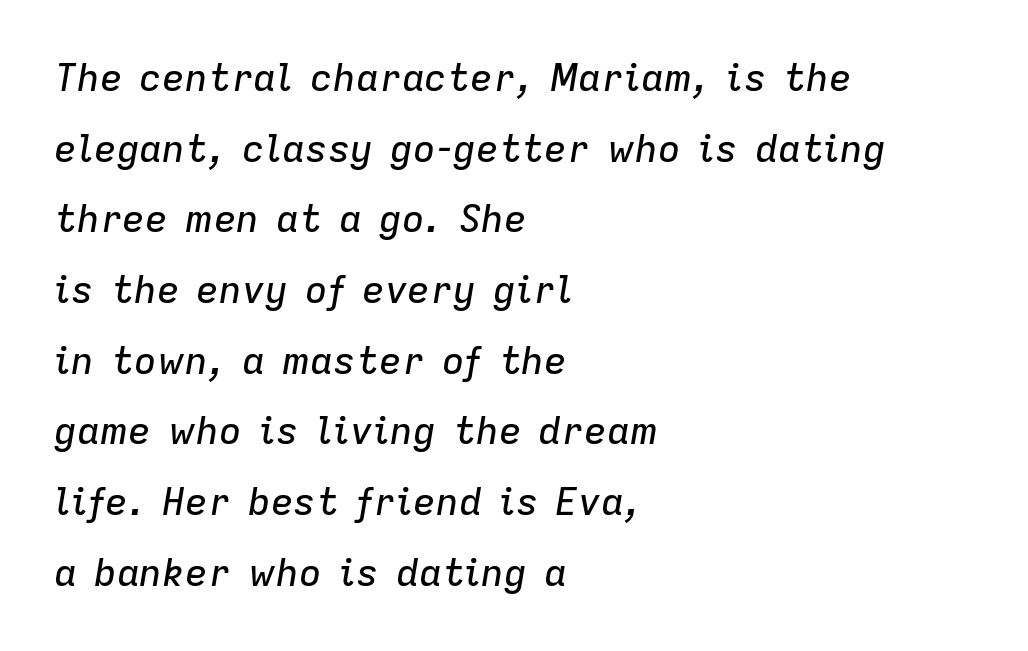
{"italic": "yes", "lean": "right", "slant_degrees": 9, "width": "normal", "stroke_contrast": "low", "x_height": "medium", "monospaced": "no", "underline": "no", "align": "left", "line_spacing_ratio": 1.86, "letter_spacing": "normal", "letter_spacing_em": 0.0, "glyph_px": 38}
